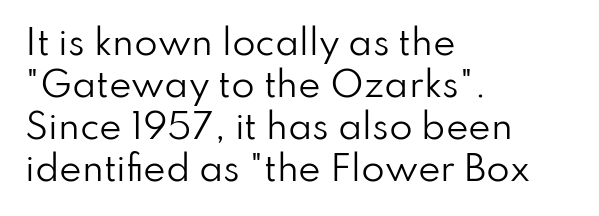
Q: Is the text bold? A: No.
Q: Is the text italic (slanted)? A: No, it is upright.
Q: Is the typeface a serif or a sans-serif typeface? A: Sans-serif.
Q: Is the text underlined? A: No.
Q: How is the paragraph aligned? A: Left-aligned.
Q: Is the spacing between letters normal or unusually wide? A: Normal.
Q: Width (condensed, normal, or wide)? A: Normal.
Q: Stroke contrast? A: Low.
Q: x-height? A: Small.
Q: Monospaced? A: No.
